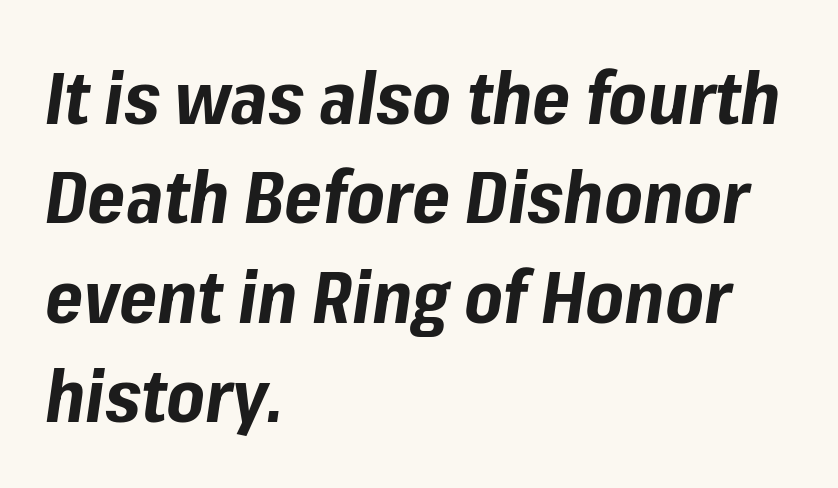
Q: Is the text bold? A: Yes.
Q: Is the text italic (slanted)? A: Yes, it leans right by about 8 degrees.
Q: Is the text underlined? A: No.
Q: How is the paragraph aligned? A: Left-aligned.
Q: Is the spacing between letters normal or unusually wide? A: Normal.
Q: Is the spacing between lines tight, normal or loose? A: Normal.
Q: Width (condensed, normal, or wide)? A: Normal.
Q: Stroke contrast? A: Low.
Q: x-height? A: Medium.
Q: Monospaced? A: No.
